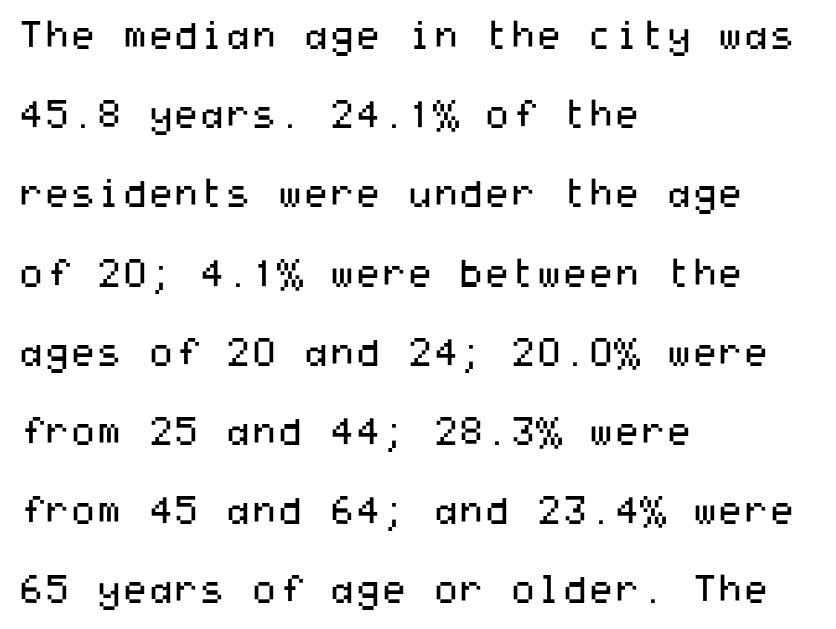
{"serif": "no", "italic": "no", "bold": "no", "weight": "regular", "width": "wide", "stroke_contrast": "medium", "x_height": "medium", "underline": "no", "align": "left", "line_spacing": "loose", "line_spacing_ratio": 2.14, "letter_spacing": "normal", "letter_spacing_em": 0.0, "glyph_px": 37}
